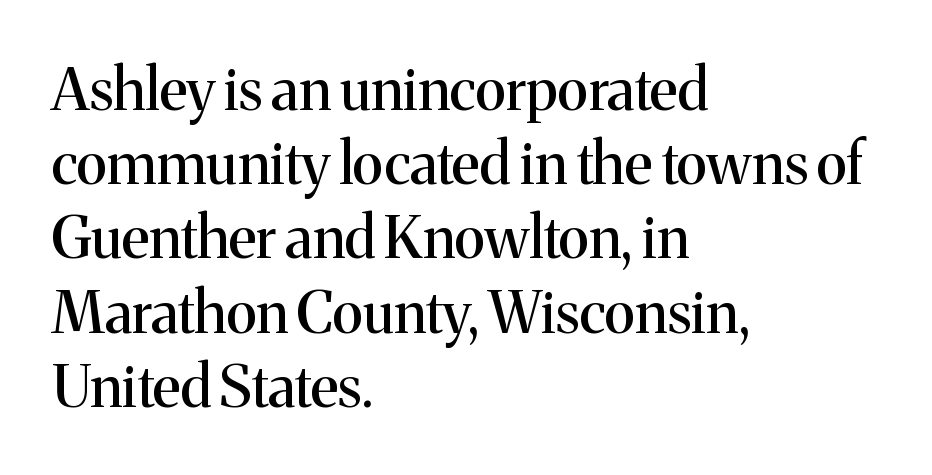
Q: Is the text italic (slanted)? A: No, it is upright.
Q: Is the typeface a serif or a sans-serif typeface? A: Serif.
Q: Is the text underlined? A: No.
Q: How is the paragraph aligned? A: Left-aligned.
Q: Is the spacing between letters normal or unusually wide? A: Normal.
Q: Is the spacing between lines tight, normal or loose? A: Normal.
Q: Width (condensed, normal, or wide)? A: Normal.
Q: Stroke contrast? A: Medium.
Q: x-height? A: Medium.
Q: Monospaced? A: No.
